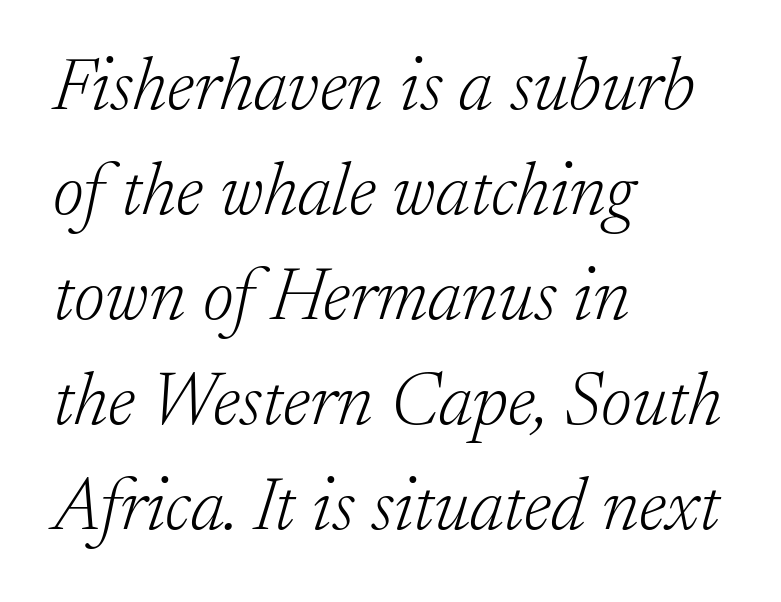
{"serif": "yes", "italic": "yes", "lean": "right", "slant_degrees": 17, "bold": "no", "weight": "light", "width": "normal", "stroke_contrast": "low", "x_height": "small", "monospaced": "no", "underline": "no", "align": "left", "line_spacing": "normal", "line_spacing_ratio": 1.4, "letter_spacing": "normal", "letter_spacing_em": 0.0, "glyph_px": 75}
